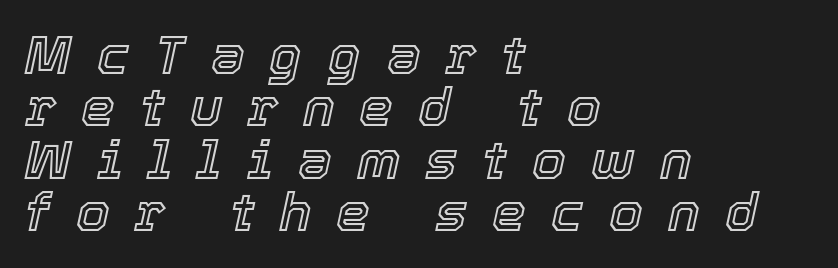
{"italic": "yes", "lean": "right", "slant_degrees": 12, "width": "normal", "x_height": "medium", "monospaced": "no", "underline": "no", "align": "left", "line_spacing": "tight", "line_spacing_ratio": 0.97, "letter_spacing": "wide", "letter_spacing_em": 0.46, "glyph_px": 54}
